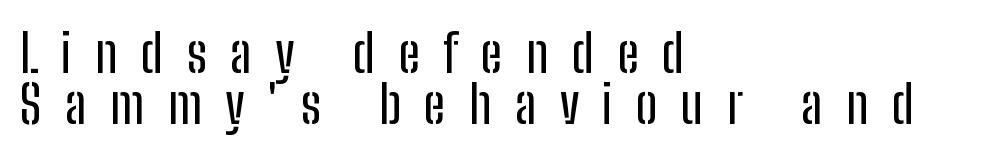
{"serif": "no", "italic": "no", "width": "condensed", "stroke_contrast": "low", "x_height": "medium", "monospaced": "no", "underline": "no", "align": "left", "line_spacing": "tight", "line_spacing_ratio": 0.96, "letter_spacing": "wide", "letter_spacing_em": 0.44, "glyph_px": 53}
